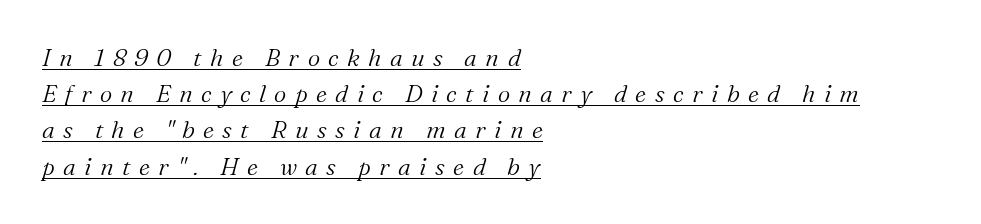
Like a heading marked for emphasis, these lines bear an underscore. The rendering inserts visible extra space after every character. These lines sit exactly where default settings would place them. The text carries the slant typical of an italic or oblique font.
